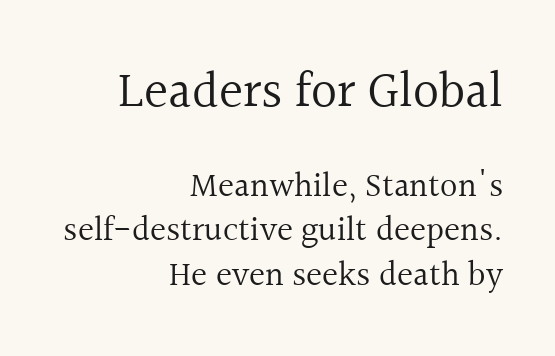
The image shows 51 px regular-weight serif type, upright; set right-aligned, normal line spacing (1.31x), normal letter spacing, not underlined; the first (top) block is 1.5x larger; a medium x-height.
